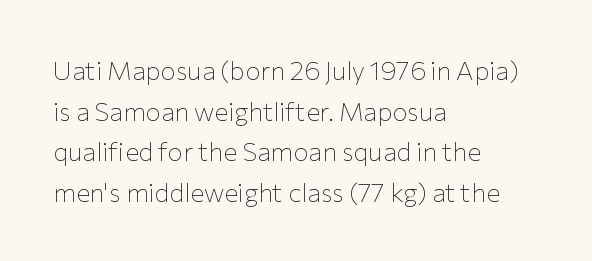
The zone under the glyphs is completely vacant. Letters have the restrained weight of plain body copy at most. Line beginnings align vertically; line endings do not. The gaps between neighbouring characters are ordinary and unremarkable.
